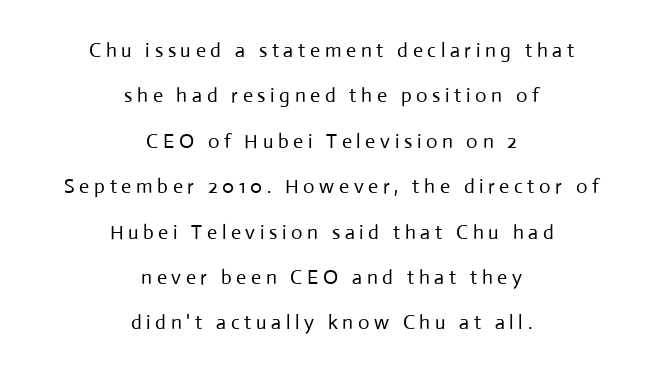
The image shows 20 px text type, upright; set centered, loose line spacing (2.27x), unusually wide letter spacing (+0.23 em), not underlined.
